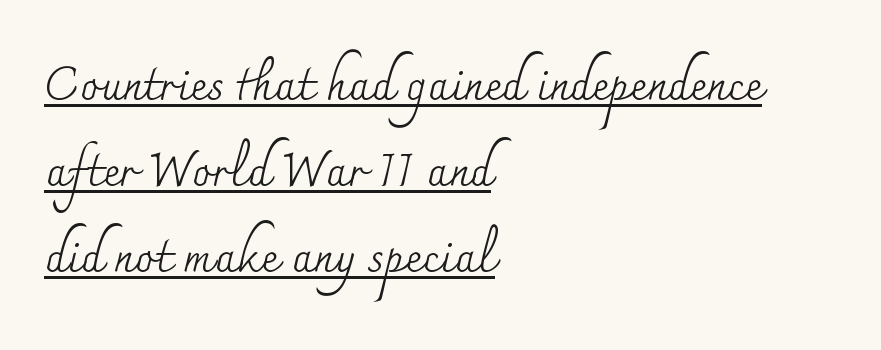
The image shows 46 px regular-weight serif type; set left-aligned, line spacing 1.87x, normal letter spacing, underlined; medium stroke contrast and a small x-height.
